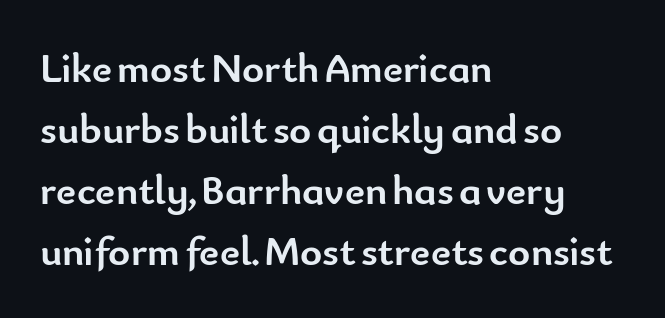
{"serif": "no", "italic": "no", "bold": "yes", "weight": "semibold", "width": "normal", "stroke_contrast": "low", "x_height": "small", "monospaced": "no", "underline": "no", "align": "left", "line_spacing": "normal", "line_spacing_ratio": 1.45, "letter_spacing": "normal", "letter_spacing_em": 0.0, "glyph_px": 42}
